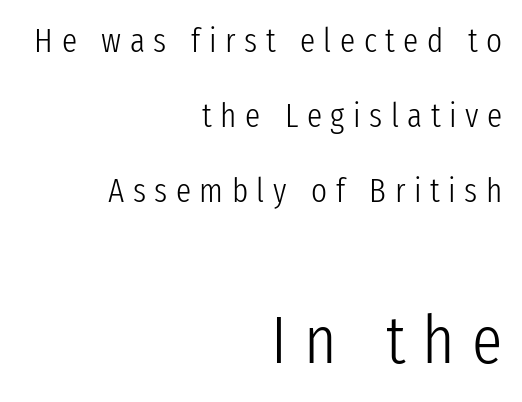
{"serif": "no", "italic": "no", "bold": "no", "weight": "light", "width": "condensed", "stroke_contrast": "low", "x_height": "medium", "monospaced": "no", "underline": "no", "align": "right", "line_spacing": "loose", "line_spacing_ratio": 2.2, "letter_spacing": "wide", "letter_spacing_em": 0.25, "larger_block": "second", "size_ratio": 2.0, "glyph_px": 68}
